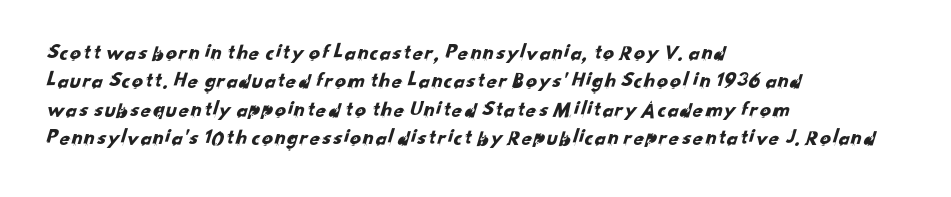
The image shows 22 px text type; set left-aligned, normal line spacing (1.29x), normal letter spacing, not underlined.
